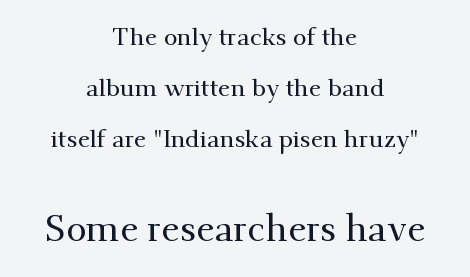
The image shows 37 px serif type, upright; set centered, loose line spacing (2.04x), normal letter spacing, not underlined; the second (bottom) block is 1.48x larger; medium stroke contrast and a small x-height.
